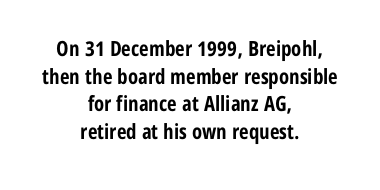
Clear beneath every line of the passage. Notice how thick the strokes are: this is what a full bold looks like. Quick note: not italic, upright. The rows are spaced the way most documents space them. One-word summary of the alignment: center.
